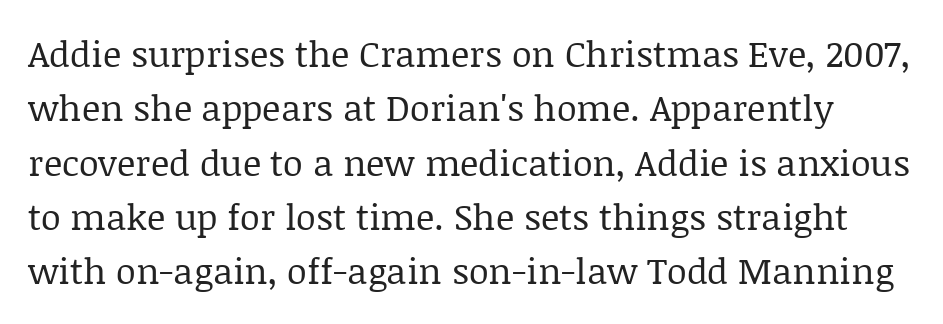
The image shows 36 px regular-weight serif type, upright; set normal line spacing (1.51x), normal letter spacing, not underlined; low stroke contrast and a large x-height.
